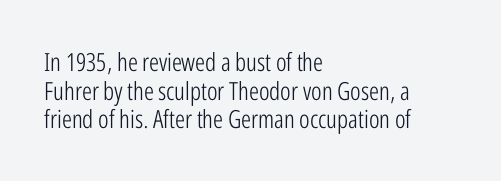
The image shows 25 px text type, upright; set left-aligned, tight line spacing (1.15x), normal letter spacing, not underlined.
